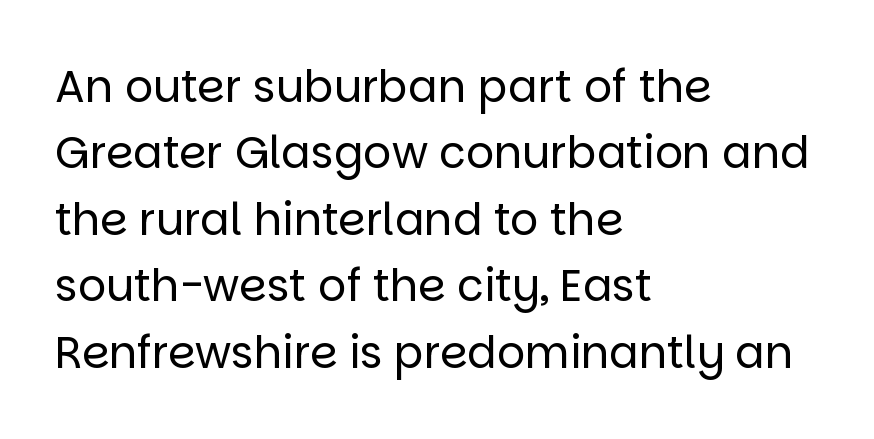
Q: Is the text bold? A: No.
Q: Is the text italic (slanted)? A: No, it is upright.
Q: Is the typeface a serif or a sans-serif typeface? A: Sans-serif.
Q: Is the text underlined? A: No.
Q: How is the paragraph aligned? A: Left-aligned.
Q: Is the spacing between letters normal or unusually wide? A: Normal.
Q: Is the spacing between lines tight, normal or loose? A: Normal.
Q: Width (condensed, normal, or wide)? A: Normal.
Q: Stroke contrast? A: Low.
Q: x-height? A: Large.
Q: Monospaced? A: No.
